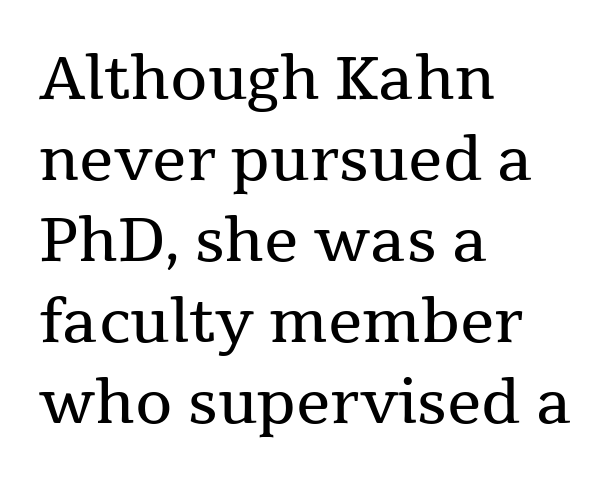
{"serif": "yes", "italic": "no", "bold": "no", "weight": "regular", "width": "normal", "stroke_contrast": "medium", "x_height": "medium", "monospaced": "no", "underline": "no", "align": "left", "line_spacing": "normal", "line_spacing_ratio": 1.35, "letter_spacing": "normal", "letter_spacing_em": 0.0, "glyph_px": 60}
